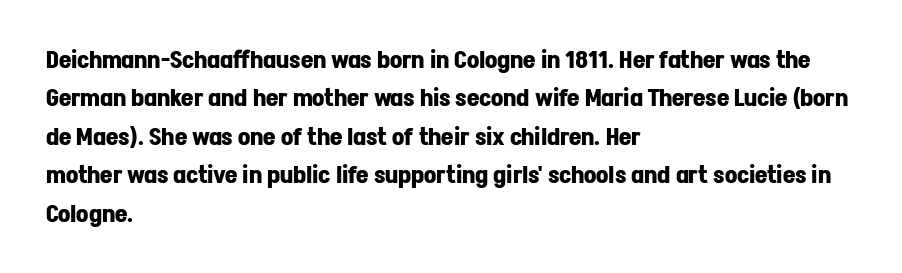
Q: Is the text bold? A: Yes.
Q: Is the text italic (slanted)? A: No, it is upright.
Q: Is the text underlined? A: No.
Q: How is the paragraph aligned? A: Left-aligned.
Q: Is the spacing between letters normal or unusually wide? A: Normal.
Q: Is the spacing between lines tight, normal or loose? A: Normal.
